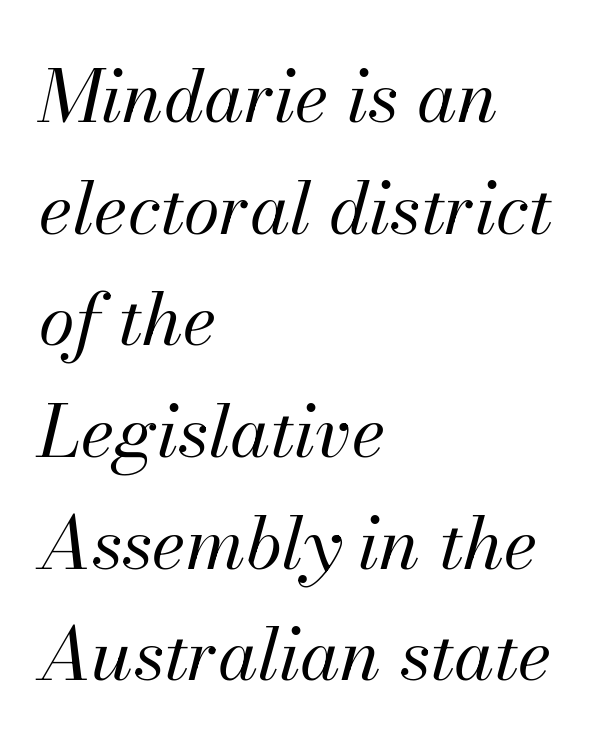
{"italic": "yes", "lean": "right", "slant_degrees": 13, "bold": "no", "weight": "regular", "width": "normal", "stroke_contrast": "medium", "x_height": "small", "monospaced": "no", "underline": "no", "align": "left", "line_spacing": "normal", "line_spacing_ratio": 1.53, "letter_spacing": "normal", "letter_spacing_em": 0.0, "glyph_px": 73}
